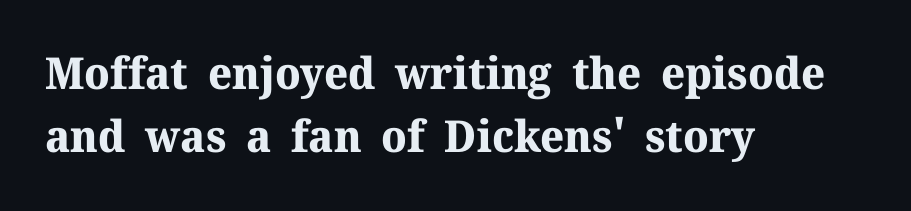
No word sits above an underline. The passage is arranged the way most books set body copy — flush left. Little horizontal feet cap the strokes, marking this as serif type. This sample uses an upright cut, with every glyph sitting square on the baseline. These lines keep a tight, regular rhythm from letter to letter. In terms of weight, the rendering is a true, heavy bold.
